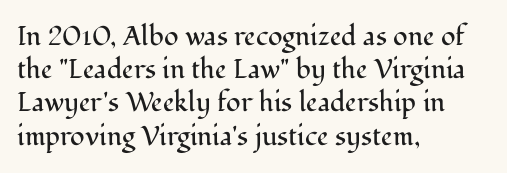
The image shows 27 px text type, upright; set left-aligned, line spacing 1.23x, normal letter spacing, not underlined.
